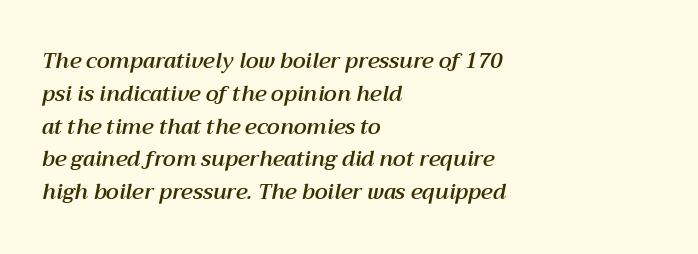
{"italic": "yes", "lean": "right", "slant_degrees": 12, "underline": "no", "align": "left", "line_spacing": "normal", "line_spacing_ratio": 1.56, "letter_spacing": "normal", "letter_spacing_em": 0.0, "glyph_px": 21}
